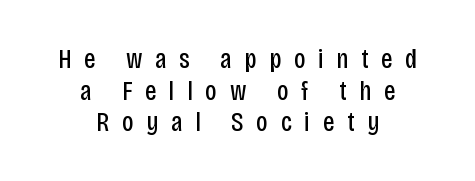
The rag falls on both sides of this text block equally. Bare-footed words on every line. Unbolded letterforms with no extra heft. Is the letter spacing exaggerated? Yes — the characters are pushed far apart. Each letter keeps its own natural width here, so spacing adapts to shape. I'd call this a sans setting — the letters go barefoot.
